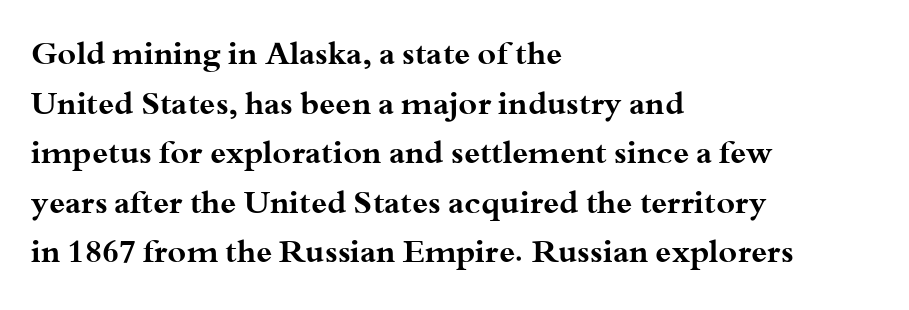
{"serif": "yes", "italic": "no", "bold": "yes", "weight": "bold", "width": "wide", "stroke_contrast": "medium", "x_height": "small", "monospaced": "no", "underline": "no", "align": "left", "line_spacing": "normal", "line_spacing_ratio": 1.55, "letter_spacing": "normal", "letter_spacing_em": 0.0, "glyph_px": 32}
